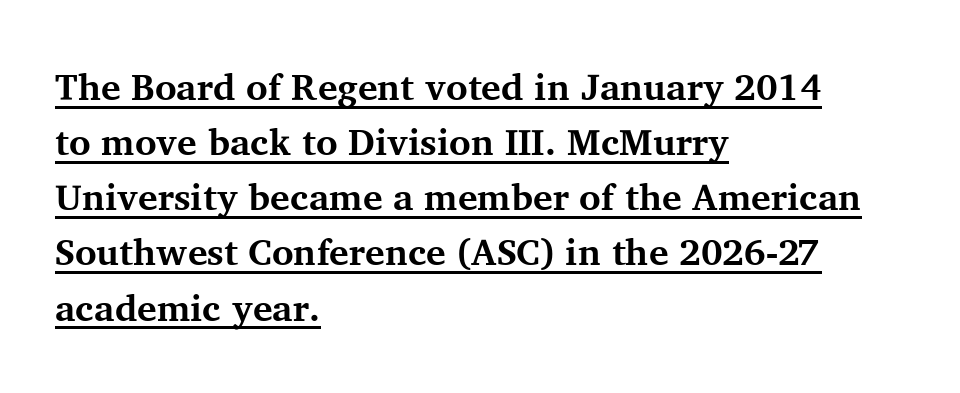
Q: Is the text bold? A: Yes.
Q: Is the text italic (slanted)? A: No, it is upright.
Q: Is the typeface a serif or a sans-serif typeface? A: Serif.
Q: Is the text underlined? A: Yes.
Q: How is the paragraph aligned? A: Left-aligned.
Q: Is the spacing between letters normal or unusually wide? A: Normal.
Q: Is the spacing between lines tight, normal or loose? A: Normal.
Q: Width (condensed, normal, or wide)? A: Normal.
Q: Stroke contrast? A: Medium.
Q: x-height? A: Medium.
Q: Monospaced? A: No.
